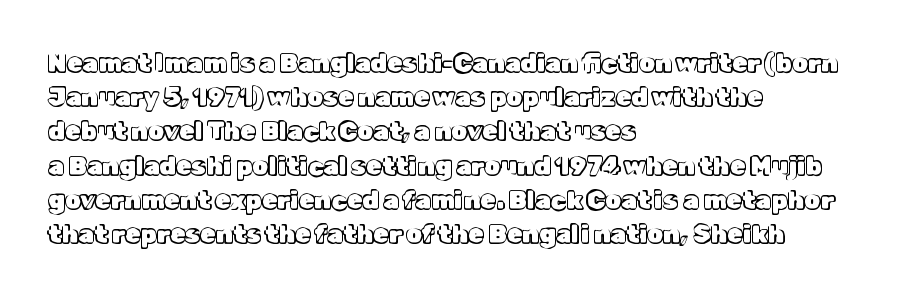
{"italic": "no", "underline": "no", "align": "left", "line_spacing": "normal", "line_spacing_ratio": 1.37, "letter_spacing": "normal", "letter_spacing_em": 0.0, "glyph_px": 25}
